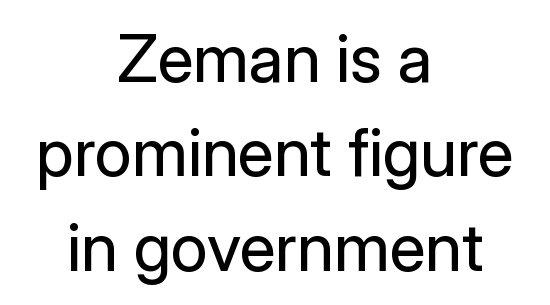
Q: Is the text bold? A: No.
Q: Is the text italic (slanted)? A: No, it is upright.
Q: Is the typeface a serif or a sans-serif typeface? A: Sans-serif.
Q: Is the text underlined? A: No.
Q: How is the paragraph aligned? A: Centered.
Q: Is the spacing between letters normal or unusually wide? A: Normal.
Q: Is the spacing between lines tight, normal or loose? A: Normal.
Q: Width (condensed, normal, or wide)? A: Normal.
Q: Stroke contrast? A: Low.
Q: x-height? A: Medium.
Q: Monospaced? A: No.
